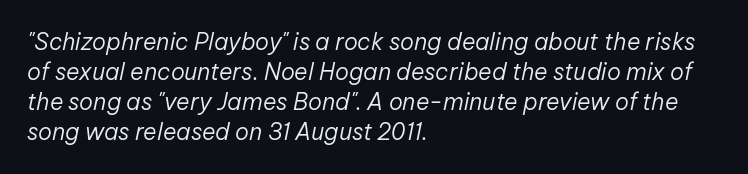
{"italic": "yes", "lean": "right", "slant_degrees": 12, "bold": "no", "underline": "no", "align": "left", "line_spacing": "normal", "line_spacing_ratio": 1.3, "letter_spacing": "normal", "letter_spacing_em": 0.0, "glyph_px": 23}
